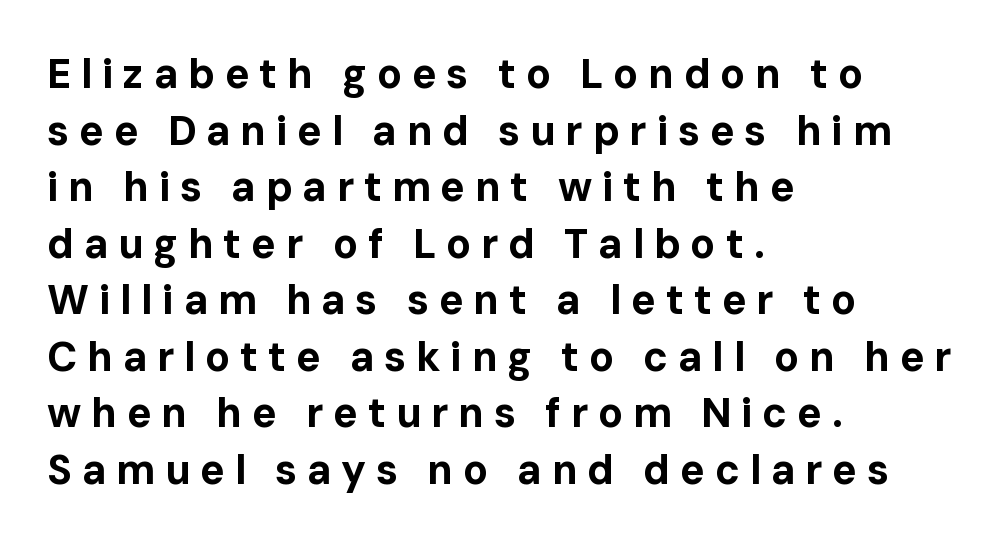
Emphasis by weight is at full strength: bold. Horizontal alignment here is leftward, the default for most running prose. This sample keeps an unexceptional amount of space between lines. Is the letter spacing exaggerated? Yes — the characters are pushed far apart.
